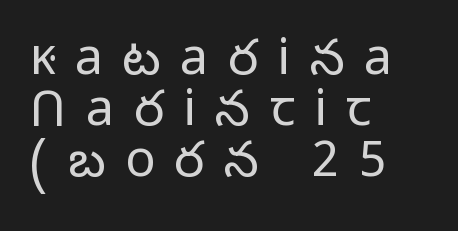
The horizontal fit of the characters is loose and conspicuously gappy. No letter is thick-stroked: the sample isn't bold. Upright lettering throughout. Plain, unruled lines of type. This sample is left-justified, so line endings fall wherever the words run out.
